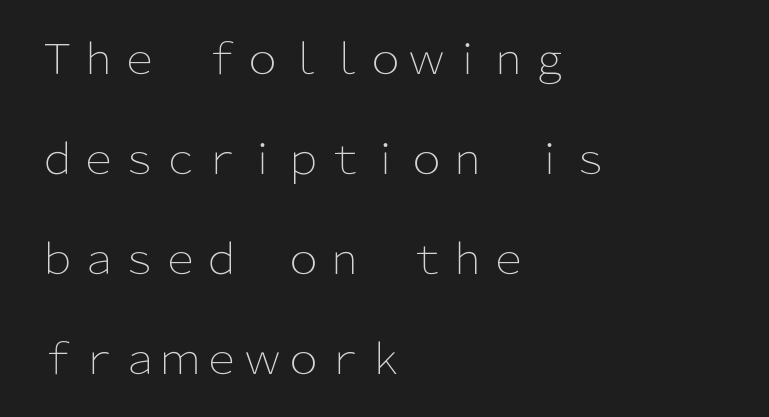
Reading down the column, the eye jumps a long way to each next line. Designer's note — italics off, roman on. Font category for this specimen: sans-serif. This rendering features lettering with no underline.
